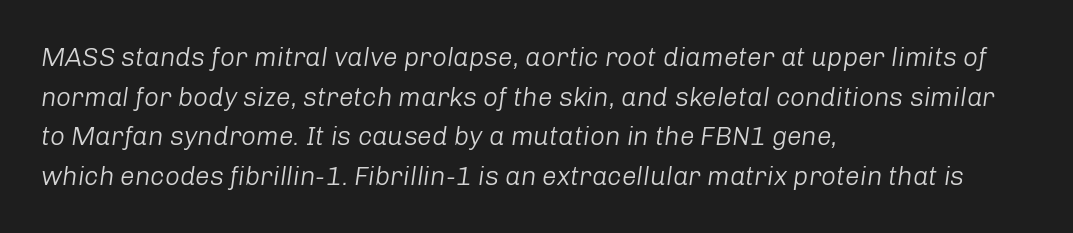
The paragraph shown leans on its left margin. Does the leading feel generous? No, just average. Descenders are the only things crossing below the line. These lines keep a tight, regular rhythm from letter to letter. The typography opts for an oblique posture over an upright one. Caption: face not bold, strokes unweighted.
